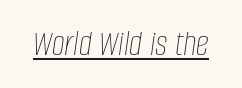
The font's italic variant was chosen for this text. Spacing verdict: proportional, widths tailored to each character. The passage shown is not bold in any degree. A typesetter would call this zero additional tracking.
